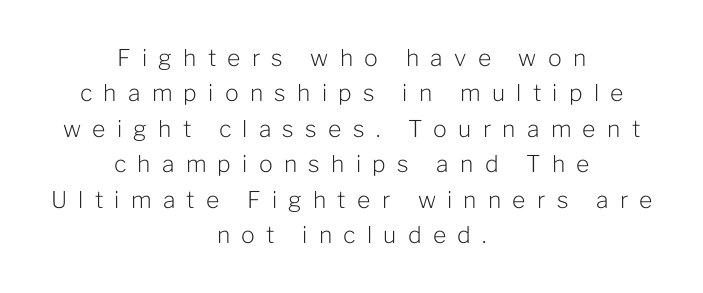
This sample is center-justified, so both line endings float freely. What's the leading like? Ordinary, nothing unusual. The face used here is rendered with a markedly widened letterfit. A typesetter would mark this as roman, not italic. Descenders are the only things crossing below the line.
